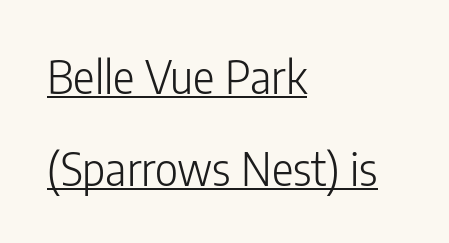
Q: Is the text bold? A: No.
Q: Is the text italic (slanted)? A: No, it is upright.
Q: Is the typeface a serif or a sans-serif typeface? A: Sans-serif.
Q: Is the text underlined? A: Yes.
Q: How is the paragraph aligned? A: Left-aligned.
Q: Is the spacing between letters normal or unusually wide? A: Normal.
Q: Is the spacing between lines tight, normal or loose? A: Loose.
Q: Width (condensed, normal, or wide)? A: Condensed.
Q: Stroke contrast? A: Low.
Q: x-height? A: Medium.
Q: Monospaced? A: No.
